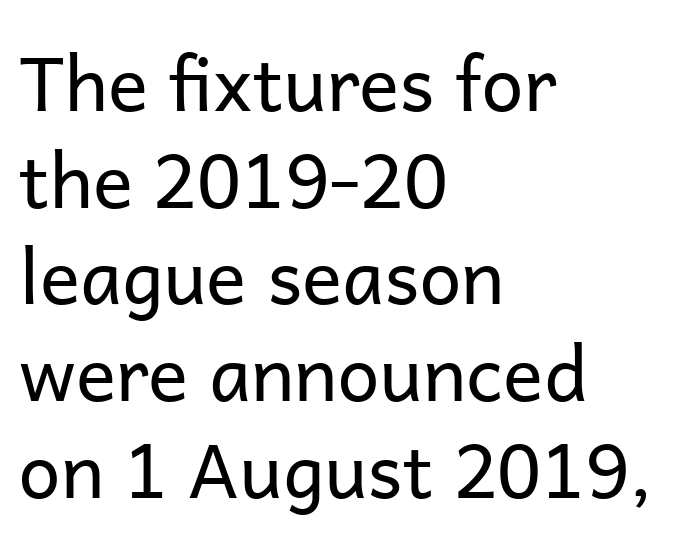
Q: Is the text bold? A: No.
Q: Is the text italic (slanted)? A: No, it is upright.
Q: Is the typeface a serif or a sans-serif typeface? A: Sans-serif.
Q: Is the text underlined? A: No.
Q: How is the paragraph aligned? A: Left-aligned.
Q: Is the spacing between letters normal or unusually wide? A: Normal.
Q: Is the spacing between lines tight, normal or loose? A: Normal.
Q: Width (condensed, normal, or wide)? A: Normal.
Q: Stroke contrast? A: Low.
Q: x-height? A: Medium.
Q: Monospaced? A: No.
